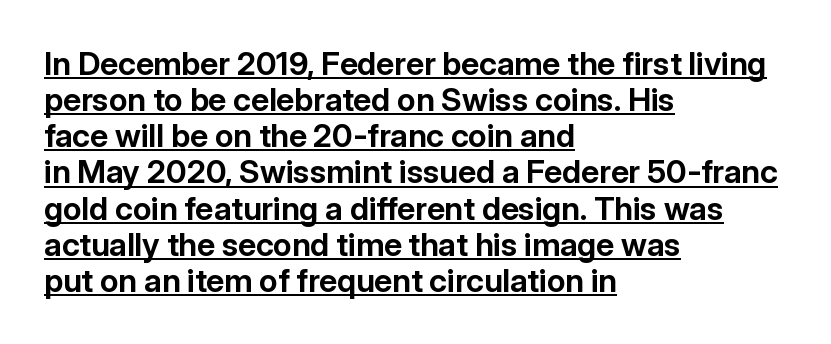
The image shows 32 px bold sans-serif type, upright; set left-aligned, tight line spacing (1.13x), normal letter spacing, underlined; low stroke contrast and a medium x-height.
